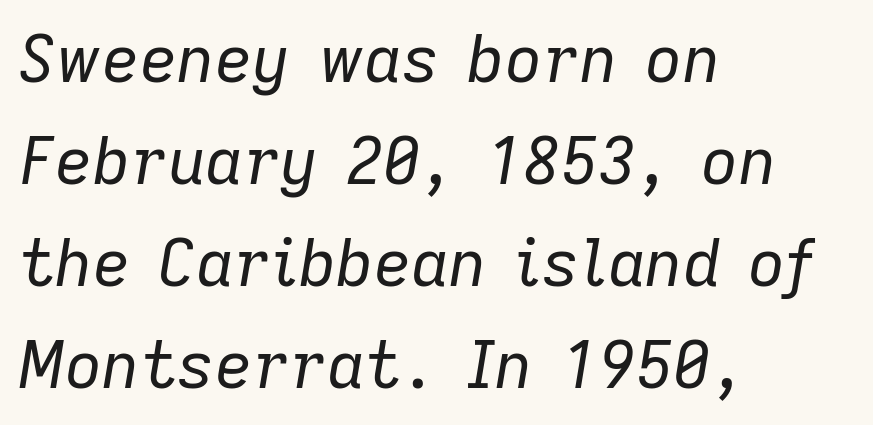
Q: Is the text bold? A: No.
Q: Is the text italic (slanted)? A: Yes, it leans right by about 9 degrees.
Q: Is the text underlined? A: No.
Q: How is the paragraph aligned? A: Left-aligned.
Q: Is the spacing between letters normal or unusually wide? A: Normal.
Q: Is the spacing between lines tight, normal or loose? A: Normal.
Q: Width (condensed, normal, or wide)? A: Normal.
Q: Stroke contrast? A: Low.
Q: x-height? A: Medium.
Q: Monospaced? A: No.
